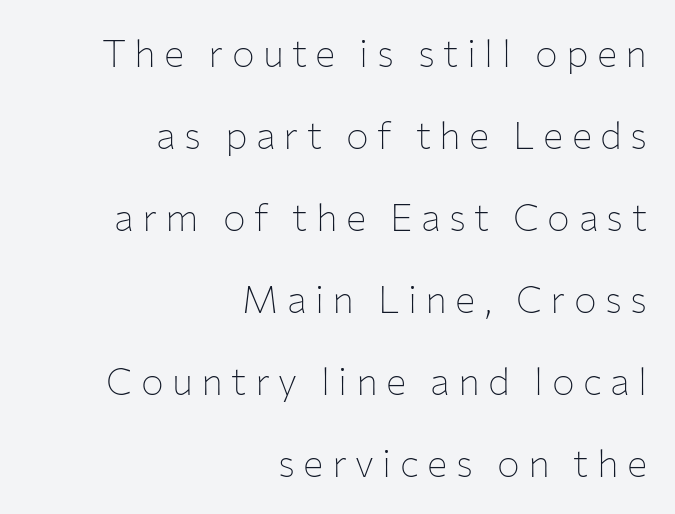
Q: Is the text bold? A: No.
Q: Is the text italic (slanted)? A: No, it is upright.
Q: Is the typeface a serif or a sans-serif typeface? A: Sans-serif.
Q: Is the text underlined? A: No.
Q: How is the paragraph aligned? A: Right-aligned.
Q: Is the spacing between letters normal or unusually wide? A: Unusually wide.
Q: Is the spacing between lines tight, normal or loose? A: Loose.
Q: Width (condensed, normal, or wide)? A: Normal.
Q: Stroke contrast? A: Low.
Q: x-height? A: Medium.
Q: Monospaced? A: No.
